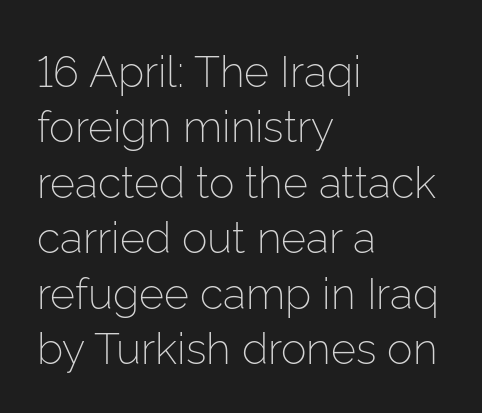
Q: Is the text bold? A: No.
Q: Is the text italic (slanted)? A: No, it is upright.
Q: Is the typeface a serif or a sans-serif typeface? A: Sans-serif.
Q: Is the text underlined? A: No.
Q: How is the paragraph aligned? A: Left-aligned.
Q: Is the spacing between letters normal or unusually wide? A: Normal.
Q: Is the spacing between lines tight, normal or loose? A: Normal.
Q: Width (condensed, normal, or wide)? A: Normal.
Q: Stroke contrast? A: Low.
Q: x-height? A: Medium.
Q: Monospaced? A: No.
